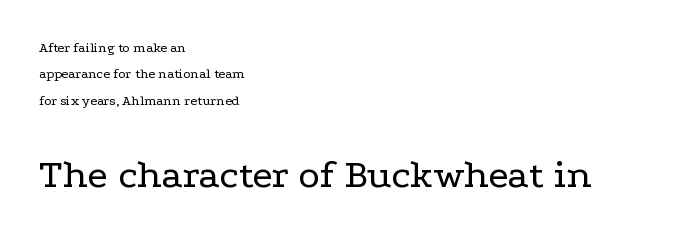
The image shows 41 px regular-weight, wide serif type, upright; set left-aligned, line spacing 1.88x, normal letter spacing, not underlined; the second (bottom) block is 2.93x larger; low stroke contrast and a medium x-height.
